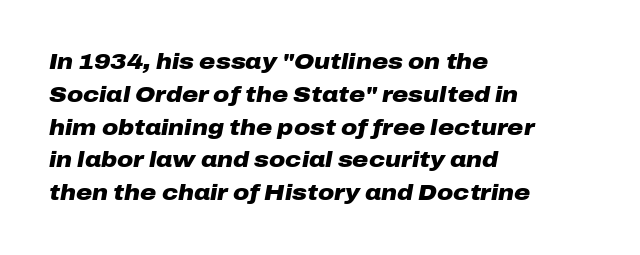
Q: Is the text bold? A: Yes.
Q: Is the text italic (slanted)? A: Yes, it leans right by about 10 degrees.
Q: Is the text underlined? A: No.
Q: How is the paragraph aligned? A: Left-aligned.
Q: Is the spacing between letters normal or unusually wide? A: Normal.
Q: Is the spacing between lines tight, normal or loose? A: Normal.
